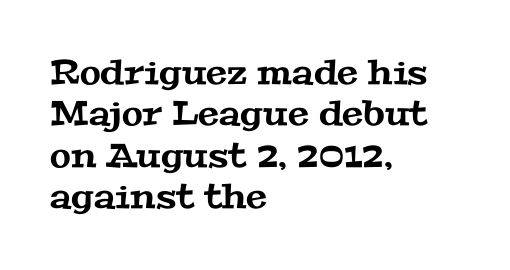
How are the letters spaced? Ordinarily, with no added tracking. Classification — serif. Just letters on the line, the space beneath them empty. Spacing verdict: proportional, widths tailored to each character. Where is the straight margin? On the left.
